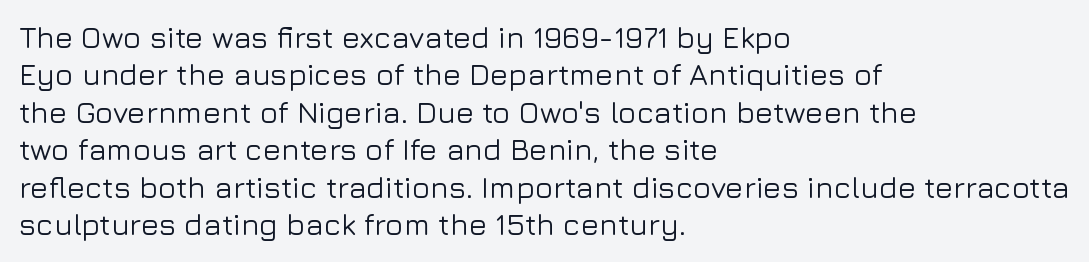
{"serif": "no", "italic": "no", "width": "normal", "stroke_contrast": "low", "x_height": "medium", "monospaced": "no", "underline": "no", "align": "left", "line_spacing": "normal", "line_spacing_ratio": 1.25, "letter_spacing": "normal", "letter_spacing_em": 0.0, "glyph_px": 30}
